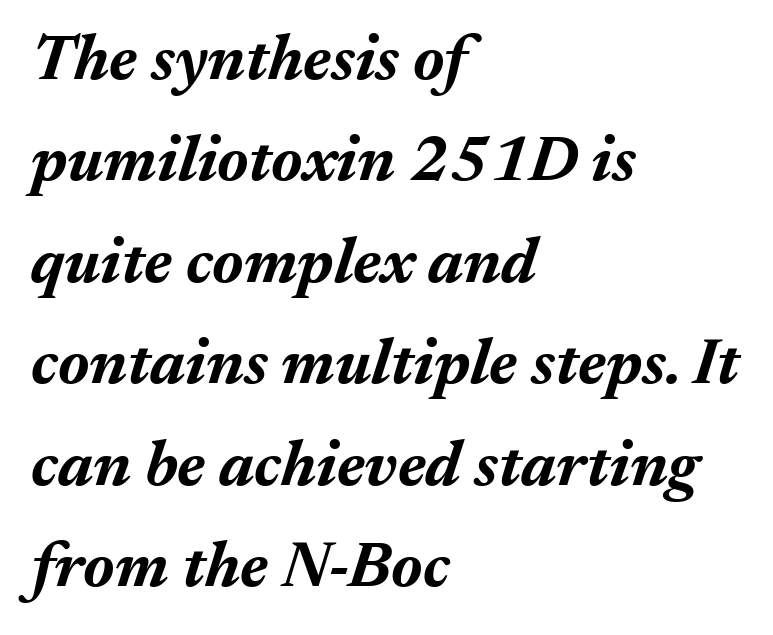
Q: Is the text bold? A: Yes.
Q: Is the text italic (slanted)? A: Yes, it leans right by about 17 degrees.
Q: Is the text underlined? A: No.
Q: How is the paragraph aligned? A: Left-aligned.
Q: Is the spacing between letters normal or unusually wide? A: Normal.
Q: Is the spacing between lines tight, normal or loose? A: Normal.
Q: Width (condensed, normal, or wide)? A: Normal.
Q: Stroke contrast? A: Medium.
Q: x-height? A: Medium.
Q: Monospaced? A: No.
